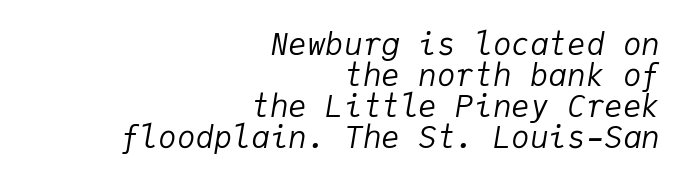
Note the uniform advance width — an 'i' takes as much space as an 'm'. You could call the tracking neutral — neither tight nor loose. Is the type slanted? Yes — the strokes lean at a clear angle. The leading is snug, giving the passage a crowded texture. Bold? No — there's no thickening of the strokes.
